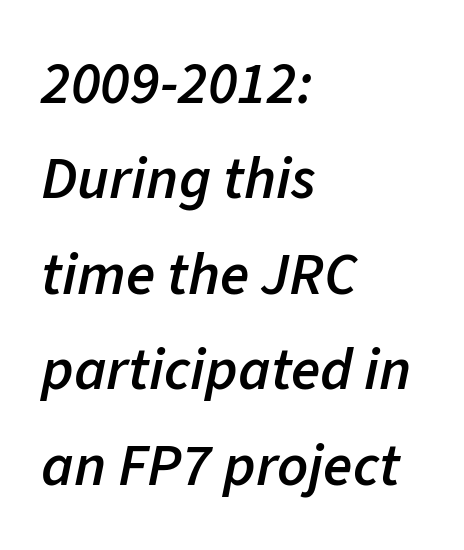
Q: Is the text bold? A: Semi-bold.
Q: Is the text italic (slanted)? A: Yes, it leans right by about 11 degrees.
Q: Is the text underlined? A: No.
Q: How is the paragraph aligned? A: Left-aligned.
Q: Is the spacing between letters normal or unusually wide? A: Normal.
Q: Is the spacing between lines tight, normal or loose? A: Normal.
Q: Width (condensed, normal, or wide)? A: Normal.
Q: Stroke contrast? A: Low.
Q: x-height? A: Medium.
Q: Monospaced? A: No.
